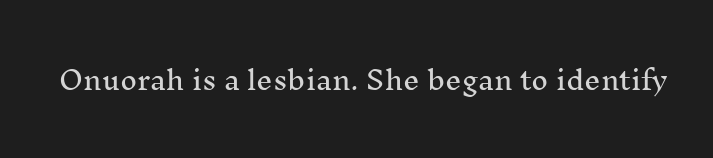
The image shows 26 px text type, upright; set normal letter spacing, not underlined.
